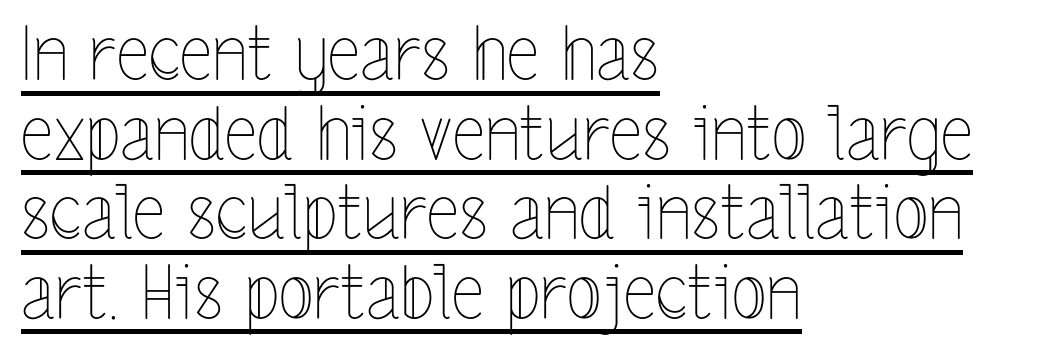
Q: Is the text bold? A: No.
Q: Is the text italic (slanted)? A: No, it is upright.
Q: Is the text underlined? A: Yes.
Q: How is the paragraph aligned? A: Left-aligned.
Q: Is the spacing between letters normal or unusually wide? A: Normal.
Q: Is the spacing between lines tight, normal or loose? A: Tight.
Q: Width (condensed, normal, or wide)? A: Condensed.
Q: x-height? A: Medium.
Q: Monospaced? A: No.
